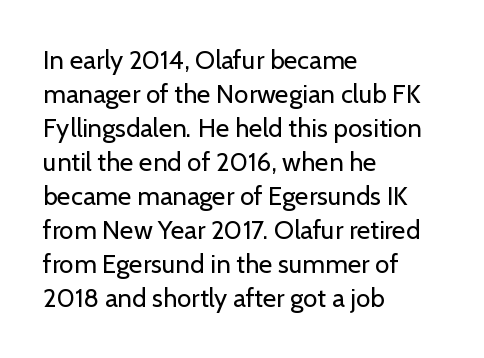
Q: Is the text bold? A: No.
Q: Is the text italic (slanted)? A: No, it is upright.
Q: Is the text underlined? A: No.
Q: How is the paragraph aligned? A: Left-aligned.
Q: Is the spacing between letters normal or unusually wide? A: Normal.
Q: Is the spacing between lines tight, normal or loose? A: Normal.
